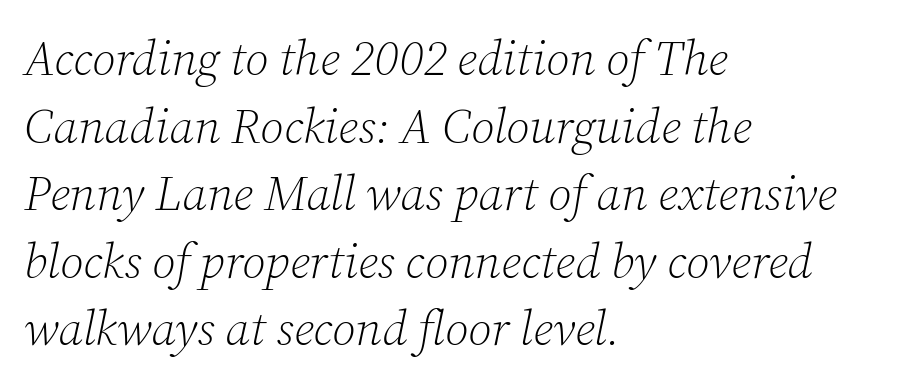
Q: Is the text bold? A: No.
Q: Is the text italic (slanted)? A: Yes, it leans right by about 12 degrees.
Q: Is the typeface a serif or a sans-serif typeface? A: Serif.
Q: Is the text underlined? A: No.
Q: How is the paragraph aligned? A: Left-aligned.
Q: Is the spacing between letters normal or unusually wide? A: Normal.
Q: Is the spacing between lines tight, normal or loose? A: Normal.
Q: Width (condensed, normal, or wide)? A: Normal.
Q: Stroke contrast? A: Low.
Q: x-height? A: Medium.
Q: Monospaced? A: No.
